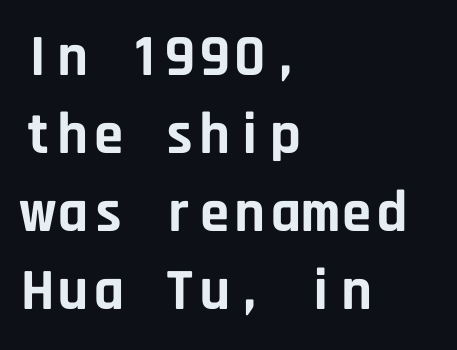
The image shows 59 px bold sans-serif type, upright, monospaced; set left-aligned, normal line spacing (1.32x), normal letter spacing, not underlined; low stroke contrast and a large x-height.
